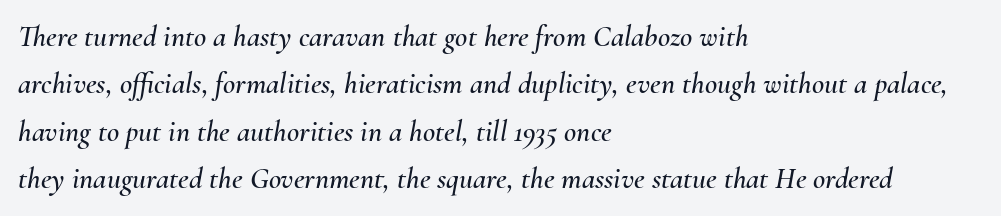
{"italic": "yes", "lean": "right", "slant_degrees": 10, "width": "normal", "stroke_contrast": "medium", "x_height": "small", "monospaced": "no", "underline": "no", "align": "left", "line_spacing": "normal", "line_spacing_ratio": 1.58, "letter_spacing": "normal", "letter_spacing_em": 0.0, "glyph_px": 30}
